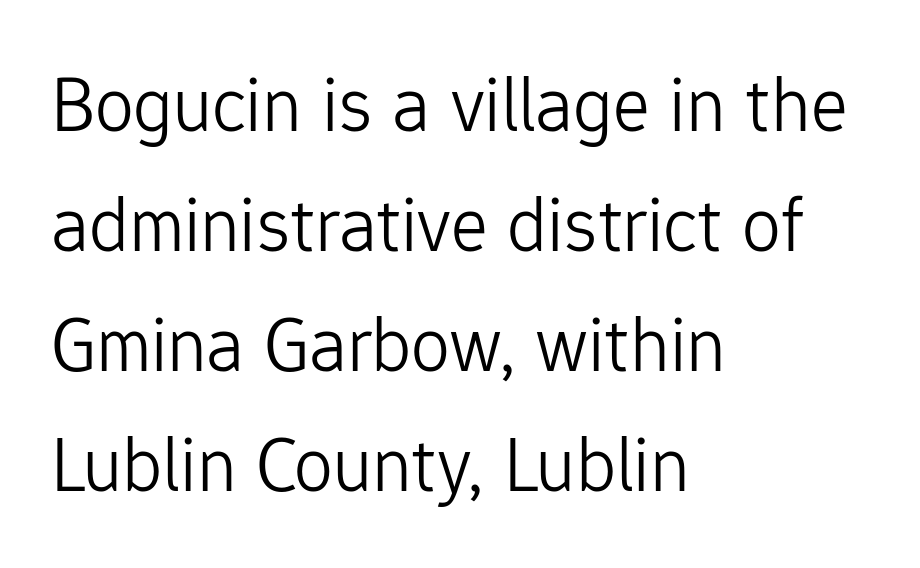
Layout note: lines flush left. Style check: upright. Each word holds together tightly as a unit, with standard inter-letter gaps. Baseline-to-baseline distance is the conventional proportion of letter height. A light-to-regular cut is what we see here.
